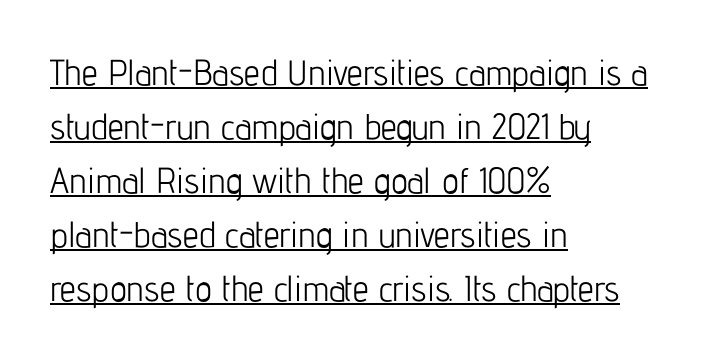
{"serif": "no", "italic": "no", "bold": "no", "weight": "light", "width": "condensed", "stroke_contrast": "low", "x_height": "medium", "monospaced": "no", "underline": "yes", "align": "left", "line_spacing": "normal", "line_spacing_ratio": 1.5, "letter_spacing": "normal", "letter_spacing_em": 0.0, "glyph_px": 36}
